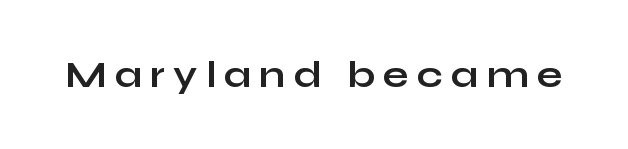
{"serif": "no", "italic": "no", "bold": "yes", "weight": "bold", "width": "wide", "stroke_contrast": "low", "x_height": "medium", "monospaced": "no", "underline": "no", "letter_spacing": "wide", "letter_spacing_em": 0.21, "glyph_px": 38}
